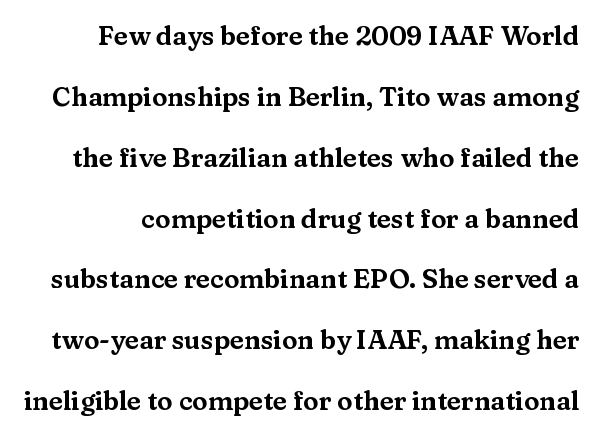
The image shows 26 px text type, upright; set loose line spacing (2.34x), normal letter spacing, not underlined.
